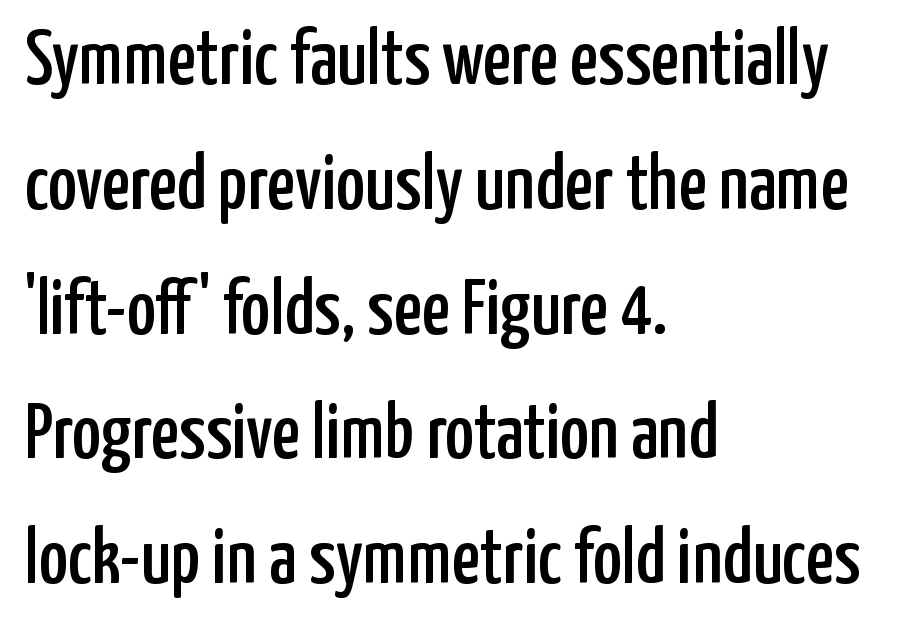
{"serif": "no", "italic": "no", "width": "condensed", "stroke_contrast": "low", "x_height": "medium", "monospaced": "no", "underline": "no", "align": "left", "line_spacing": "normal", "line_spacing_ratio": 1.58, "letter_spacing": "normal", "letter_spacing_em": 0.0, "glyph_px": 79}
